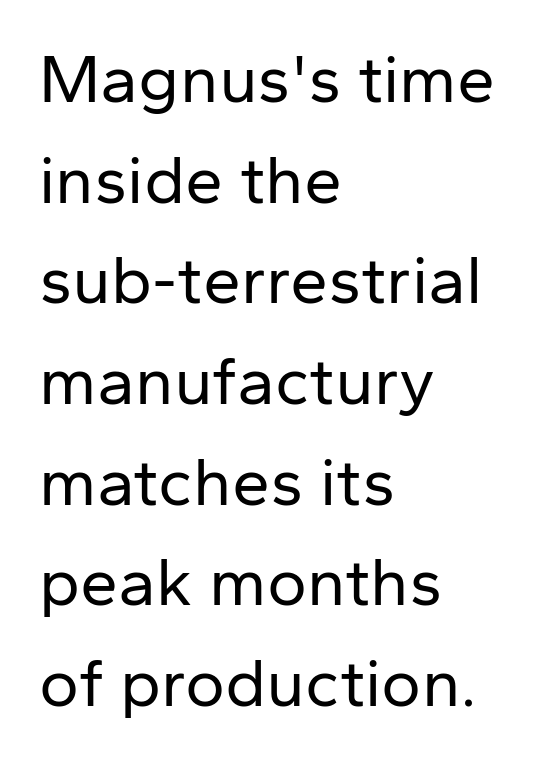
{"serif": "no", "italic": "no", "bold": "no", "weight": "regular", "width": "normal", "stroke_contrast": "low", "x_height": "medium", "monospaced": "no", "underline": "no", "align": "left", "line_spacing": "normal", "line_spacing_ratio": 1.48, "letter_spacing": "normal", "letter_spacing_em": 0.0, "glyph_px": 68}
